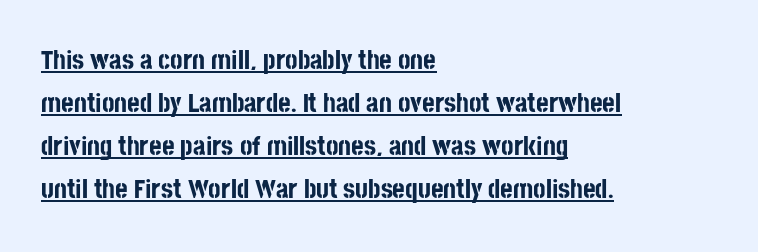
Caption: lettering with a line underneath. This rendering leaves character spacing at its baseline value. Set as a true bold cut, around the 700 mark. The block of text has a typical density, with ordinary space between rows. Where is the straight margin? On the left.
